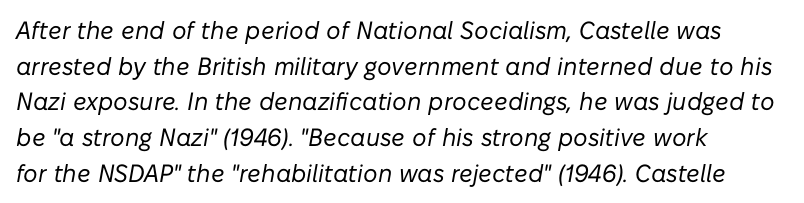
{"italic": "yes", "lean": "right", "slant_degrees": 10, "bold": "no", "underline": "no", "align": "left", "line_spacing": "normal", "line_spacing_ratio": 1.43, "letter_spacing": "normal", "letter_spacing_em": 0.0, "glyph_px": 25}
